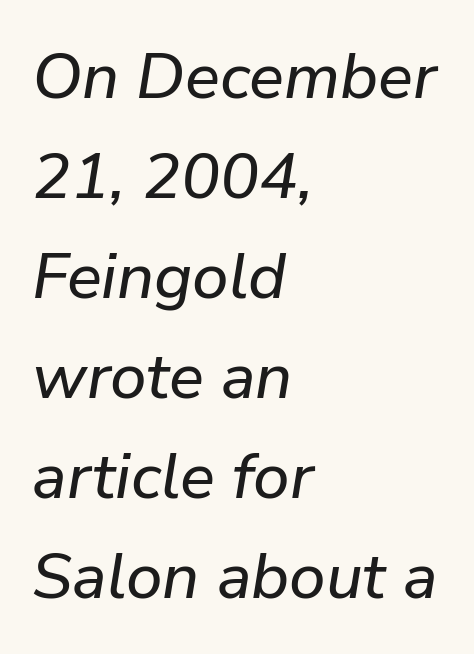
{"italic": "yes", "lean": "right", "slant_degrees": 9, "width": "normal", "stroke_contrast": "low", "x_height": "medium", "monospaced": "no", "underline": "no", "align": "left", "line_spacing": "normal", "line_spacing_ratio": 1.54, "letter_spacing": "normal", "letter_spacing_em": 0.0, "glyph_px": 65}
